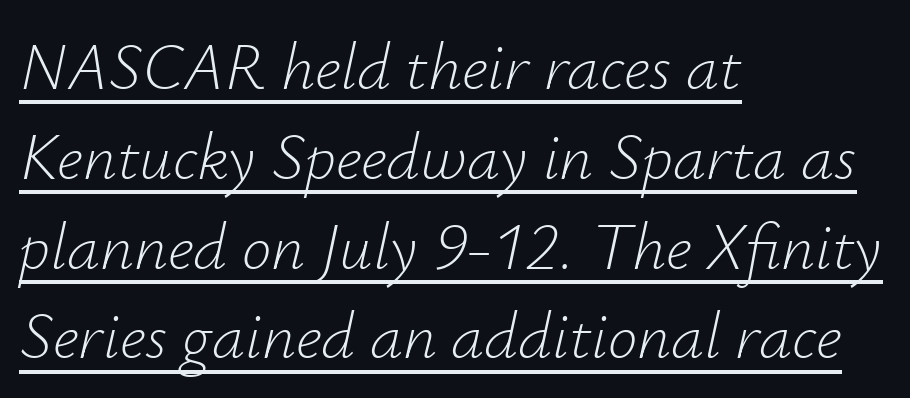
Successive baselines arrive at the customary interval. The axis of the letterforms is tilted away from vertical. The passage shown is typed in a proportional face where columns would drift. In terms of letterspacing, this is plain default setting. The text block is weighted toward the left margin, trailing off unevenly rightward. Honestly, the underline is the first thing you notice here.
